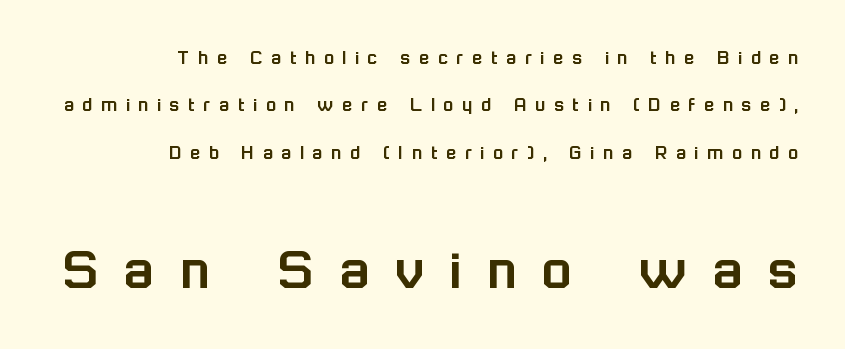
{"serif": "no", "italic": "no", "width": "normal", "stroke_contrast": "low", "x_height": "medium", "monospaced": "no", "underline": "no", "align": "right", "line_spacing": "loose", "line_spacing_ratio": 2.26, "letter_spacing": "wide", "letter_spacing_em": 0.41, "larger_block": "second", "size_ratio": 2.95, "glyph_px": 62}
